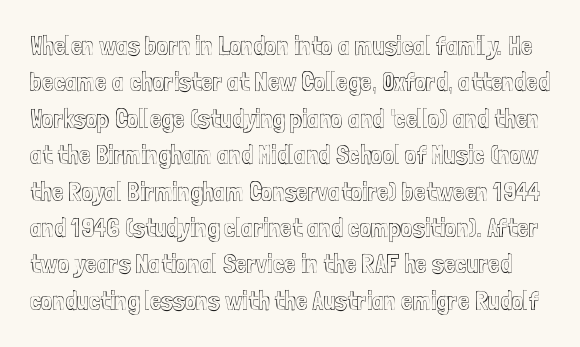
The block of text has a typical density, with ordinary space between rows. Letters rest on an invisible, unmarked baseline. If you drew a line through each stem, it would be perfectly vertical. Glyph-to-glyph distance matches everyday printed text.
